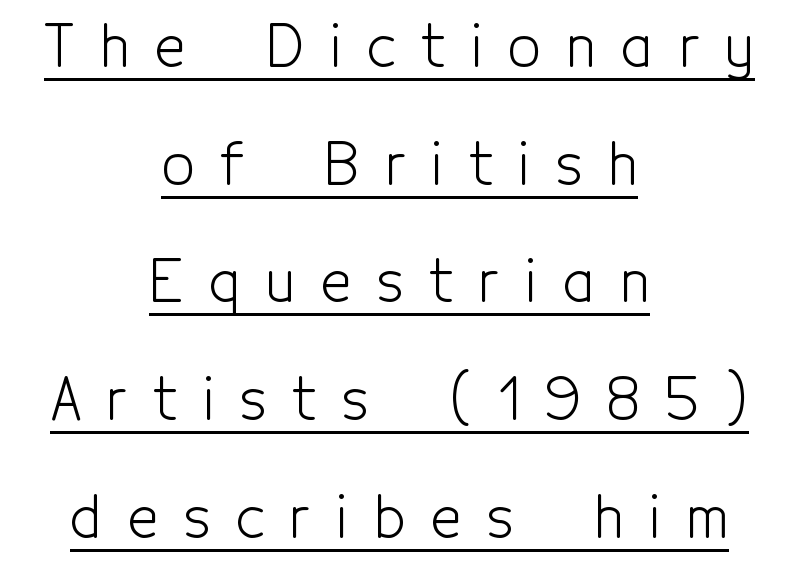
The image shows 58 px light, condensed sans-serif type, upright; set centered, loose line spacing (2.03x), unusually wide letter spacing (+0.44 em), underlined; a medium x-height.
